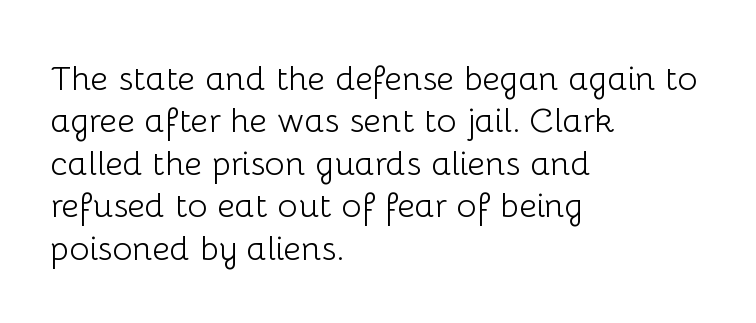
The image shows 34 px light sans-serif type, upright; set left-aligned, normal line spacing (1.25x), normal letter spacing, not underlined; low stroke contrast and a medium x-height.
